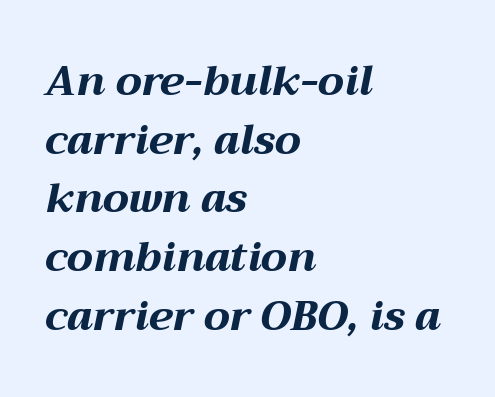
The rendering anchors every line to the left-hand side. A typesetter would call this proportional, since set widths differ per character. The font's italic variant was chosen for this text. Here the glyphs are tracked normally, forming tight word shapes.
